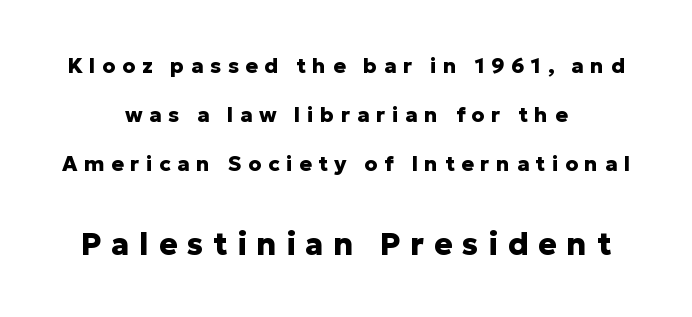
Italic: no, the glyphs are upright roman. This rendering employs a face without finishing strokes, i.e., a sans-serif. Honestly, the rows look like they've been pulled way apart. Character widths vary here, with narrow letters taking less room than wide ones. Neither beginnings nor endings align; midpoints do.
